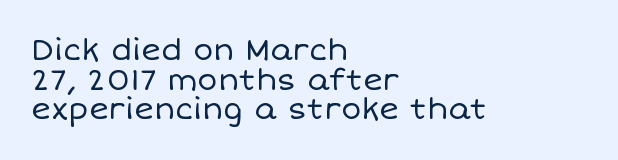
This sample uses plain, unmodified letter spacing. Is this a fixed-width face? No — the glyphs have proportional, varying widths. The characters are drawn with everyday or finer stroke widths. If you measured baseline to baseline, you'd find a short distance. Typeset ragged right — the left edge is the straight one. The letters stand straight up with perfectly vertical stems.
